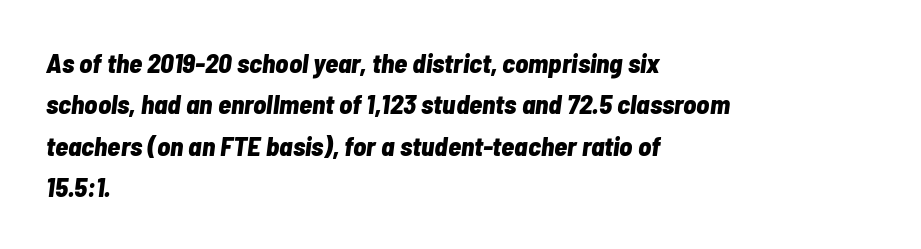
The rendering anchors every line to the left-hand side. How would I describe the line gaps? Plain and ordinary. Looking at the ascenders, they clearly lean. The passage shown is emphatically bold. The passage shown has conventional tracking throughout. Descender tails drop into unmarked territory.
